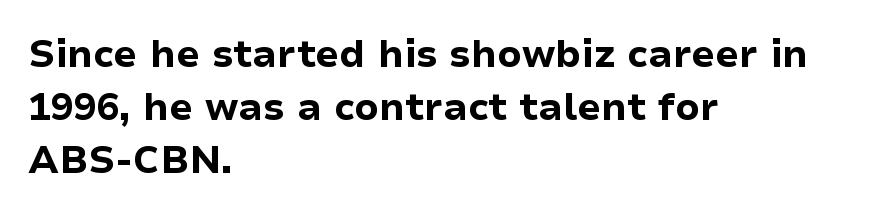
{"serif": "no", "italic": "no", "bold": "yes", "weight": "bold", "width": "normal", "stroke_contrast": "low", "x_height": "medium", "monospaced": "no", "underline": "no", "align": "left", "line_spacing": "normal", "line_spacing_ratio": 1.4, "letter_spacing": "normal", "letter_spacing_em": 0.0, "glyph_px": 38}
